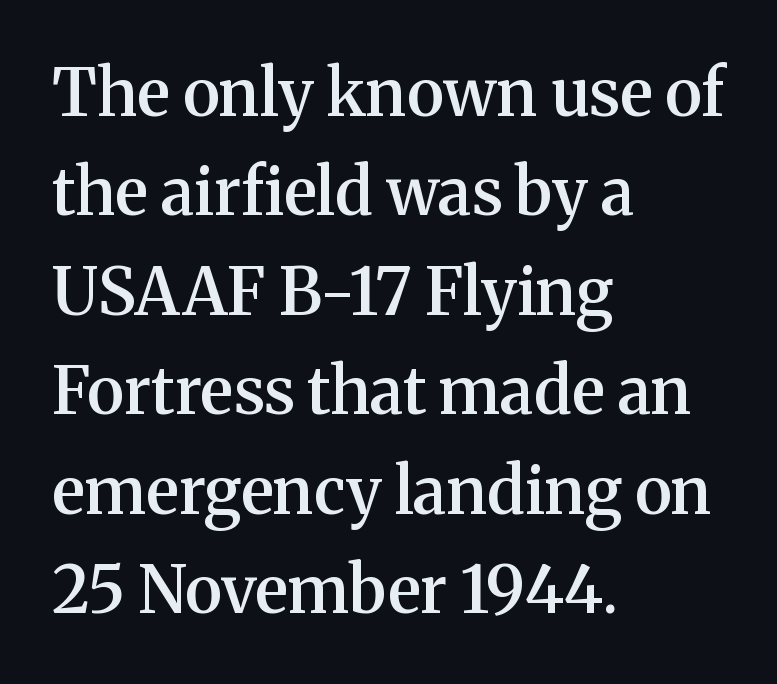
{"serif": "yes", "italic": "no", "bold": "semi", "weight": "semibold", "width": "normal", "stroke_contrast": "medium", "x_height": "medium", "monospaced": "no", "underline": "no", "align": "left", "line_spacing": "normal", "line_spacing_ratio": 1.53, "letter_spacing": "normal", "letter_spacing_em": 0.0, "glyph_px": 65}
